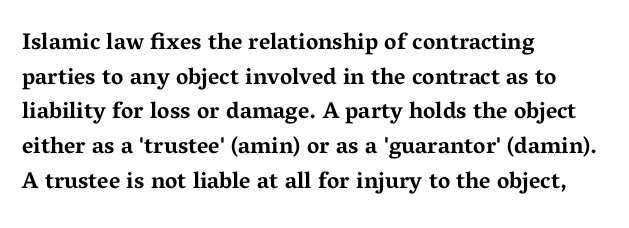
{"italic": "no", "bold": "yes", "underline": "no", "align": "left", "line_spacing": "normal", "line_spacing_ratio": 1.51, "letter_spacing": "normal", "letter_spacing_em": 0.0, "glyph_px": 23}
